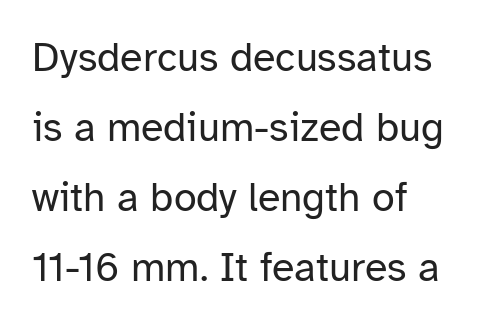
Q: Is the text bold? A: No.
Q: Is the text italic (slanted)? A: No, it is upright.
Q: Is the typeface a serif or a sans-serif typeface? A: Sans-serif.
Q: Is the text underlined? A: No.
Q: Is the spacing between letters normal or unusually wide? A: Normal.
Q: Width (condensed, normal, or wide)? A: Normal.
Q: Stroke contrast? A: Low.
Q: x-height? A: Medium.
Q: Monospaced? A: No.
